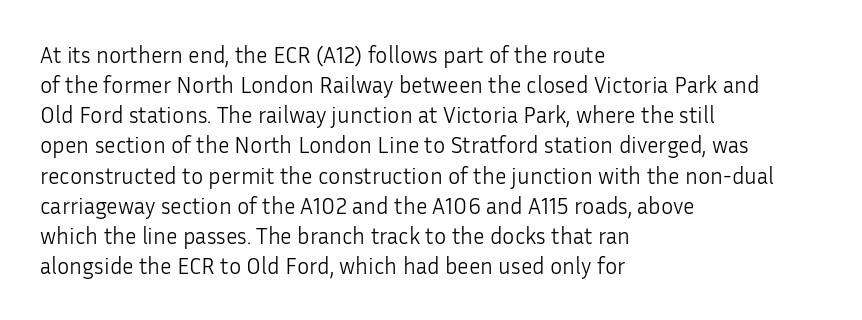
{"italic": "no", "bold": "no", "underline": "no", "align": "left", "line_spacing": "normal", "line_spacing_ratio": 1.31, "letter_spacing": "normal", "letter_spacing_em": 0.0, "glyph_px": 23}
